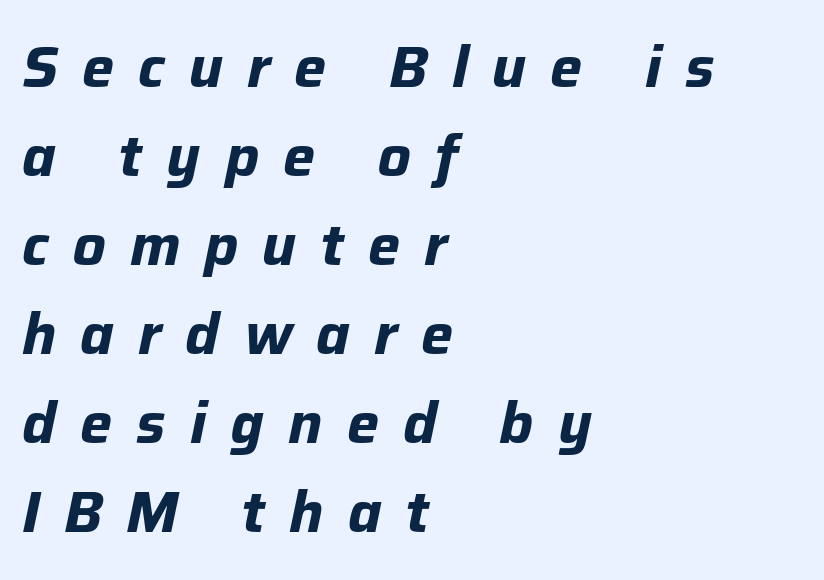
Q: Is the text bold? A: Yes.
Q: Is the text italic (slanted)? A: Yes, it leans right by about 12 degrees.
Q: Is the text underlined? A: No.
Q: How is the paragraph aligned? A: Left-aligned.
Q: Is the spacing between letters normal or unusually wide? A: Unusually wide.
Q: Is the spacing between lines tight, normal or loose? A: Normal.
Q: Width (condensed, normal, or wide)? A: Normal.
Q: Stroke contrast? A: Low.
Q: x-height? A: Medium.
Q: Monospaced? A: No.
